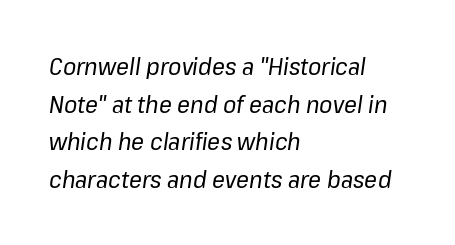
{"italic": "yes", "lean": "right", "slant_degrees": 8, "bold": "no", "underline": "no", "align": "left", "line_spacing": "normal", "line_spacing_ratio": 1.57, "letter_spacing": "normal", "letter_spacing_em": 0.0, "glyph_px": 24}
